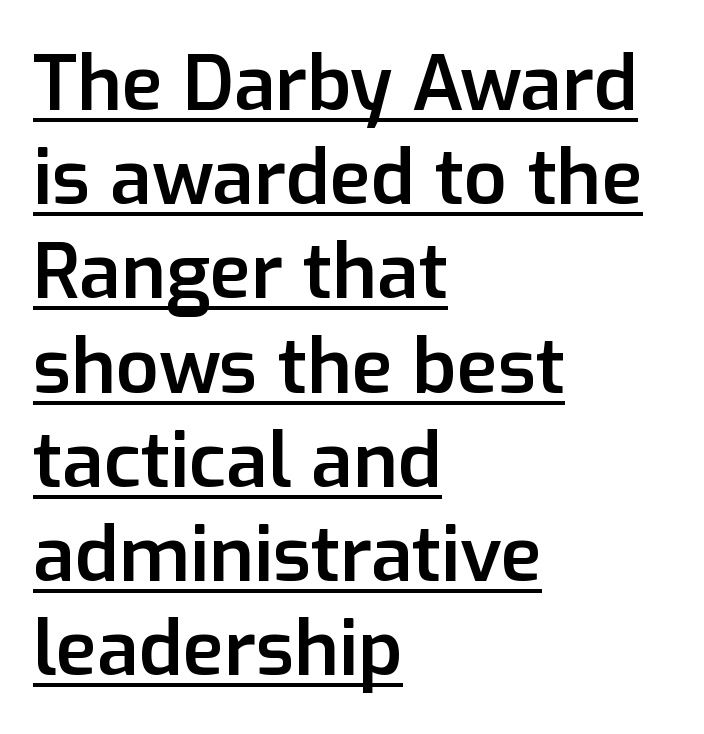
The image shows 76 px semibold sans-serif type, upright; set left-aligned, line spacing 1.24x, normal letter spacing, underlined; low stroke contrast and a medium x-height.
